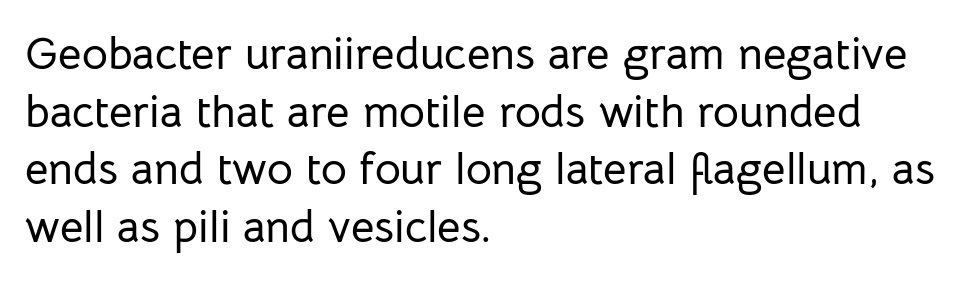
Q: Is the text italic (slanted)? A: No, it is upright.
Q: Is the typeface a serif or a sans-serif typeface? A: Sans-serif.
Q: Is the text underlined? A: No.
Q: How is the paragraph aligned? A: Left-aligned.
Q: Is the spacing between letters normal or unusually wide? A: Normal.
Q: Is the spacing between lines tight, normal or loose? A: Normal.
Q: Width (condensed, normal, or wide)? A: Normal.
Q: Stroke contrast? A: Low.
Q: x-height? A: Medium.
Q: Monospaced? A: No.
